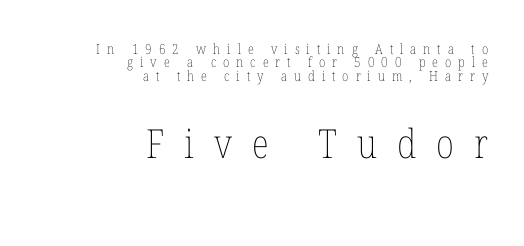
Vertically, the passage feels compressed, each row crowding the next. Two sizes are in play, and the larger belongs to the second block. Does extra space separate the letters? Yes, quite a lot of it. When letters stand straight like this, we call the style roman or upright. The baseline area is clear. A flush-right, rag-left setting is used for this passage.
